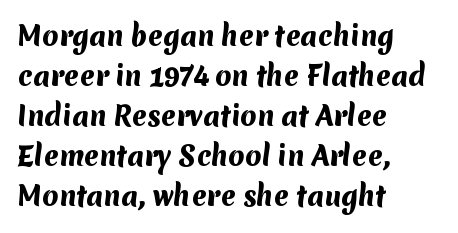
{"bold": "yes", "underline": "no", "align": "left", "line_spacing": "normal", "line_spacing_ratio": 1.54, "letter_spacing": "normal", "letter_spacing_em": 0.0, "glyph_px": 26}
